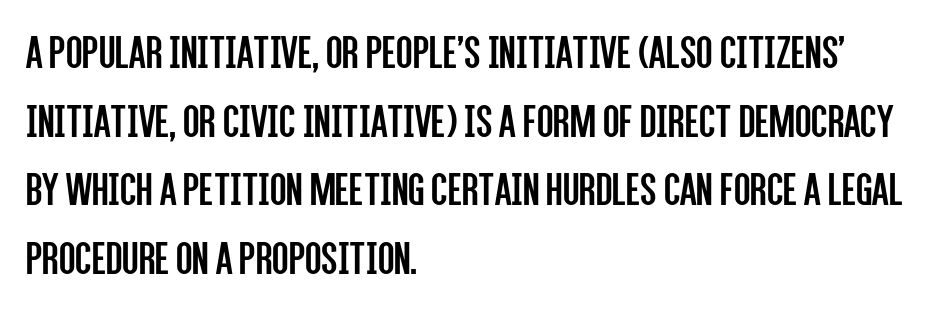
{"serif": "no", "italic": "no", "bold": "no", "weight": "regular", "width": "condensed", "stroke_contrast": "low", "x_height": "large", "monospaced": "no", "underline": "no", "align": "left", "line_spacing": "normal", "line_spacing_ratio": 1.43, "letter_spacing": "normal", "letter_spacing_em": 0.0, "glyph_px": 48}
